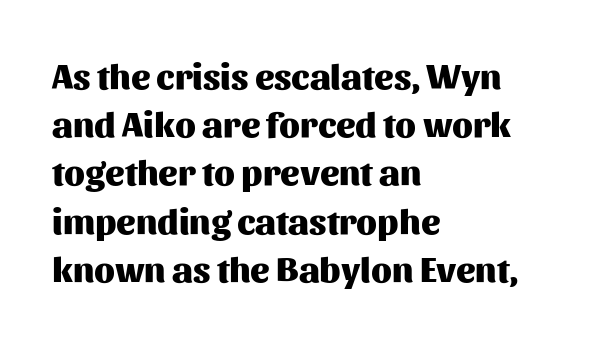
The image shows 36 px heavy sans-serif type, upright; set left-aligned, normal line spacing (1.34x), normal letter spacing, not underlined; medium stroke contrast and a medium x-height.
